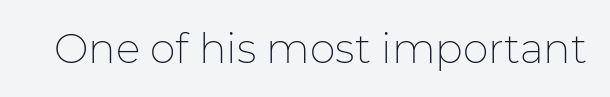
The image shows 41 px thin sans-serif type, upright; set normal letter spacing, not underlined; low stroke contrast and a medium x-height.
